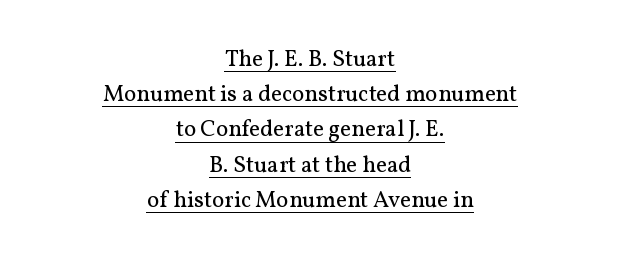
The image shows 23 px text type, upright; set centered, normal line spacing (1.53x), normal letter spacing, underlined.
